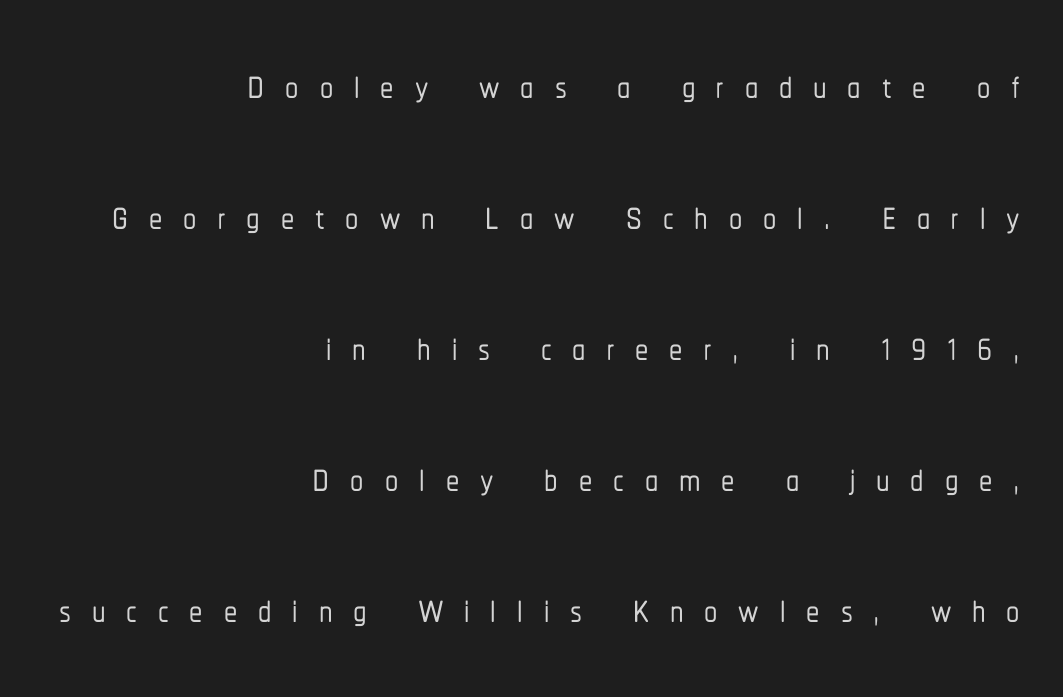
Baseline-to-baseline distance is far greater than the letter height. Layout note: lines flush right. Quick note: underline off. Observe the wide spacing: letters keep a clear distance from each other. Italic? Not at all — the glyphs are vertical. Each letter's strokes conclude bluntly, with no projecting serifs.
